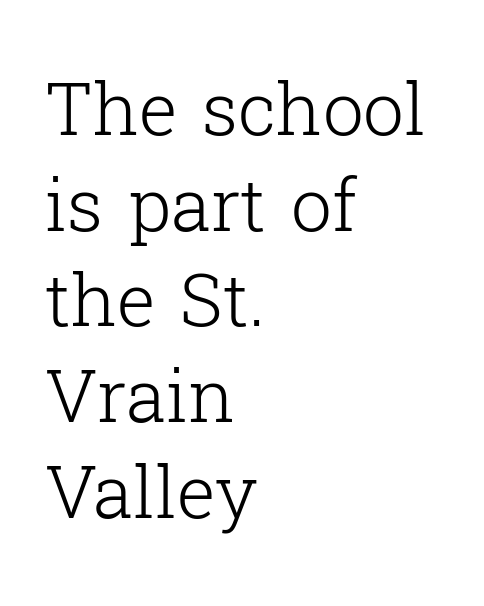
This sample is left-justified, so line endings fall wherever the words run out. Classification — serif. Inter-character spacing is left at the font's built-in metrics. The letters stand upright; this is a roman face. Unmarked baselines from the first word to the last.
